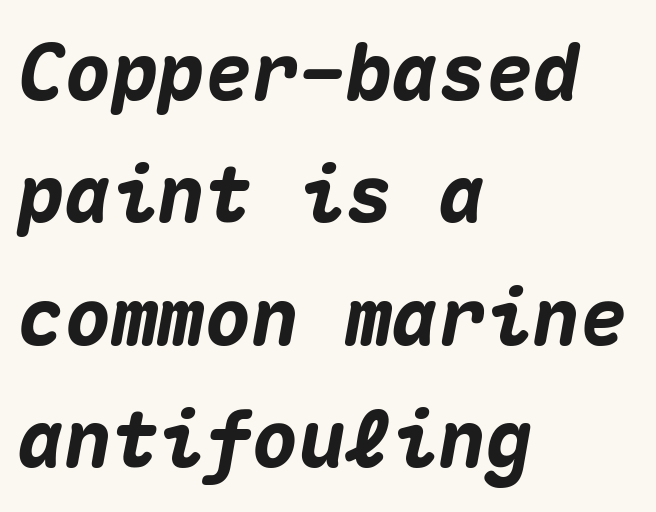
Honestly, the letter spacing is just normal — you wouldn't notice it. Underlining? Definitely not there. The text carries the slant typical of an italic or oblique font. Fixed-width glyphs throughout — classic coding-font behaviour. Visually the block forms a straight wall on the left and a jagged coastline on the right.
